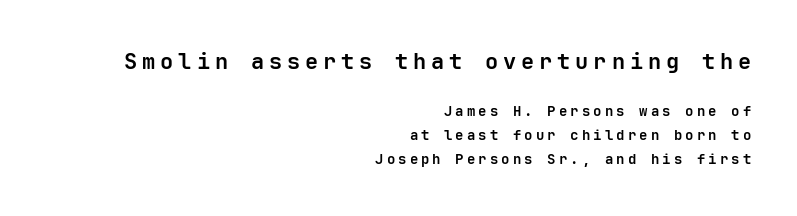
The image shows 22 px bold type, upright; set right-aligned, line spacing 1.71x, unusually wide letter spacing (+0.22 em), not underlined; the first (top) block is 1.57x larger.
